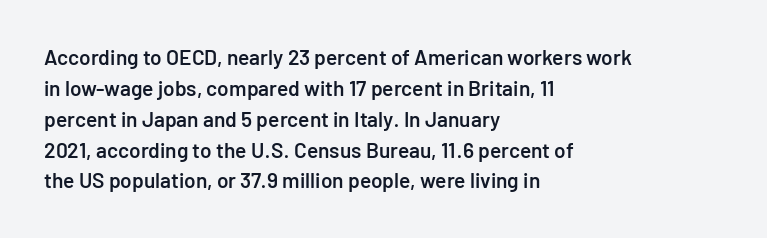
{"italic": "no", "bold": "semi", "underline": "no", "align": "left", "line_spacing": "normal", "line_spacing_ratio": 1.47, "letter_spacing": "normal", "letter_spacing_em": 0.0, "glyph_px": 21}
